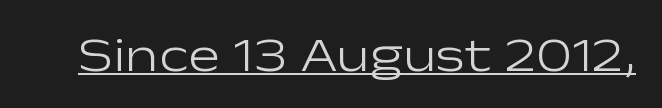
{"serif": "no", "italic": "no", "bold": "no", "weight": "light", "width": "wide", "stroke_contrast": "low", "x_height": "medium", "monospaced": "no", "underline": "yes", "letter_spacing": "normal", "letter_spacing_em": 0.0, "glyph_px": 48}
